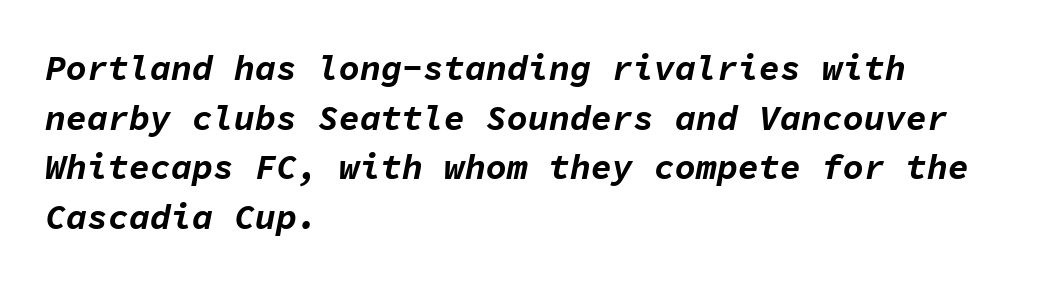
{"italic": "yes", "lean": "right", "slant_degrees": 11, "bold": "yes", "weight": "bold", "width": "normal", "stroke_contrast": "low", "x_height": "medium", "monospaced": "yes", "underline": "no", "align": "left", "line_spacing": "normal", "line_spacing_ratio": 1.42, "letter_spacing": "normal", "letter_spacing_em": 0.0, "glyph_px": 35}
